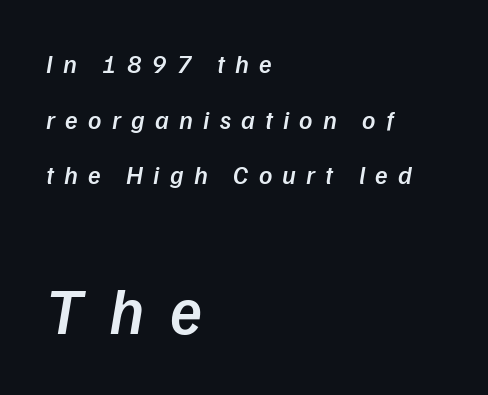
{"italic": "yes", "lean": "right", "slant_degrees": 9, "bold": "semi", "weight": "semibold", "width": "normal", "stroke_contrast": "low", "x_height": "medium", "monospaced": "no", "underline": "no", "align": "left", "line_spacing": "loose", "line_spacing_ratio": 2.14, "letter_spacing": "wide", "letter_spacing_em": 0.39, "larger_block": "second", "size_ratio": 2.54, "glyph_px": 66}
